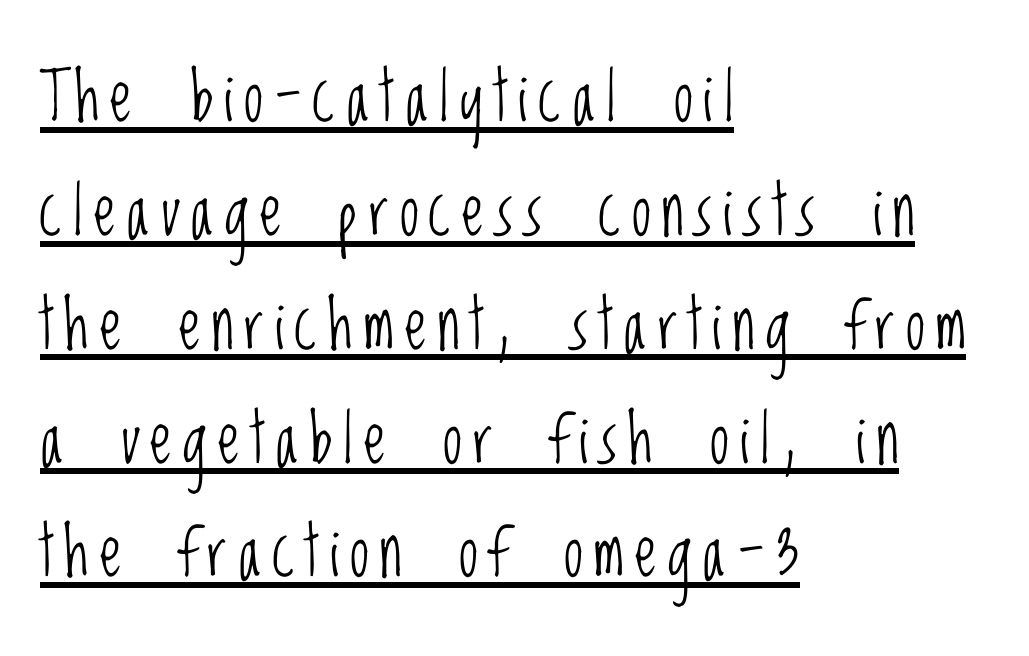
Compared with a centered layout, this one pins lines to the left instead. The leading is moderate, giving the passage an even texture. Summary of weight: not heavy and not bold. Compared with undecorated copy, this sample adds a rule below the words.
